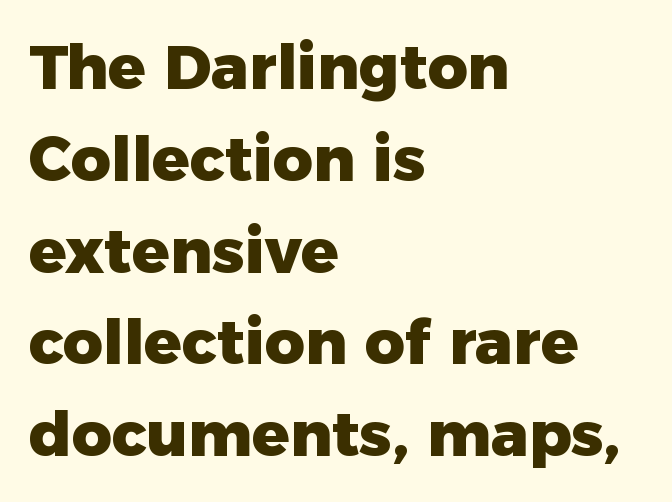
{"serif": "no", "italic": "no", "bold": "yes", "weight": "heavy", "width": "normal", "stroke_contrast": "low", "x_height": "medium", "monospaced": "no", "underline": "no", "align": "left", "line_spacing": "normal", "line_spacing_ratio": 1.48, "letter_spacing": "normal", "letter_spacing_em": 0.0, "glyph_px": 62}
